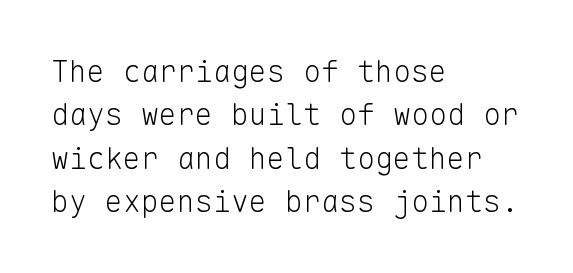
Q: Is the text bold? A: No.
Q: Is the text italic (slanted)? A: No, it is upright.
Q: Is the typeface a serif or a sans-serif typeface? A: Sans-serif.
Q: Is the text underlined? A: No.
Q: How is the paragraph aligned? A: Left-aligned.
Q: Is the spacing between letters normal or unusually wide? A: Normal.
Q: Is the spacing between lines tight, normal or loose? A: Normal.
Q: Width (condensed, normal, or wide)? A: Normal.
Q: Stroke contrast? A: Low.
Q: x-height? A: Medium.
Q: Monospaced? A: Yes.
